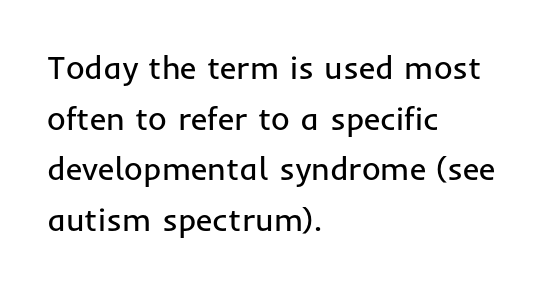
This sample has the flowing, uneven cadence of proportional lettering. Compared with typical paragraphs, the rows here are spaced about the same. A typesetter would call this zero additional tracking. No extra ink here — the face is not bold.
